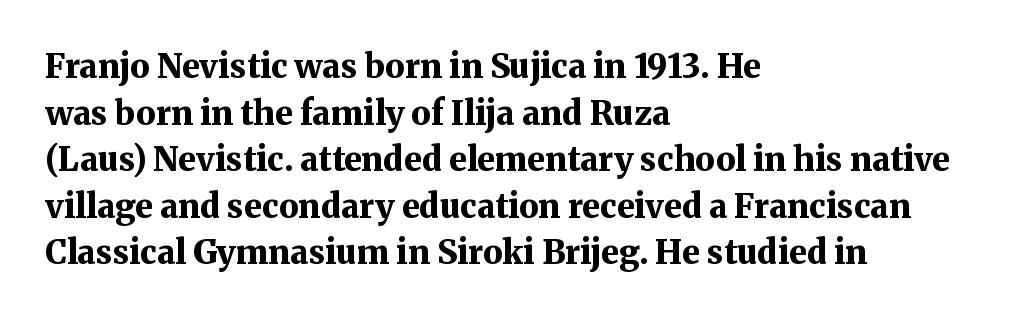
Q: Is the text bold? A: Yes.
Q: Is the text italic (slanted)? A: No, it is upright.
Q: Is the typeface a serif or a sans-serif typeface? A: Serif.
Q: Is the text underlined? A: No.
Q: How is the paragraph aligned? A: Left-aligned.
Q: Is the spacing between letters normal or unusually wide? A: Normal.
Q: Is the spacing between lines tight, normal or loose? A: Normal.
Q: Width (condensed, normal, or wide)? A: Normal.
Q: Stroke contrast? A: Medium.
Q: x-height? A: Medium.
Q: Monospaced? A: No.
